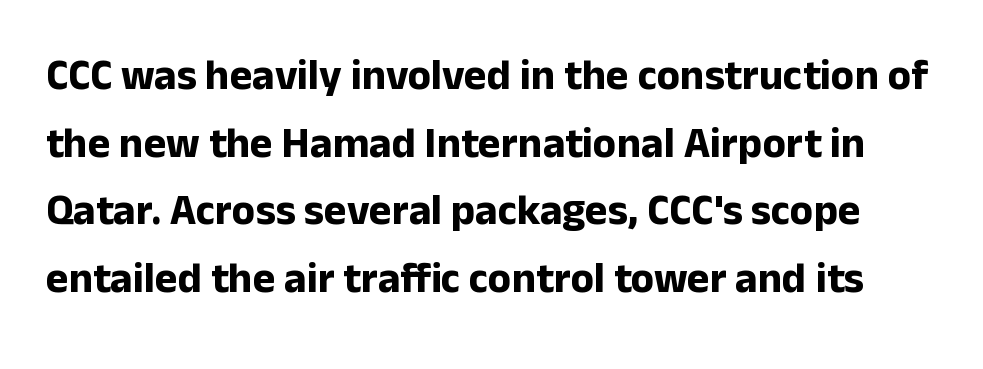
{"serif": "no", "italic": "no", "bold": "yes", "weight": "bold", "width": "normal", "stroke_contrast": "low", "x_height": "medium", "monospaced": "no", "underline": "no", "line_spacing": "normal", "line_spacing_ratio": 1.57, "letter_spacing": "normal", "letter_spacing_em": 0.0, "glyph_px": 43}
